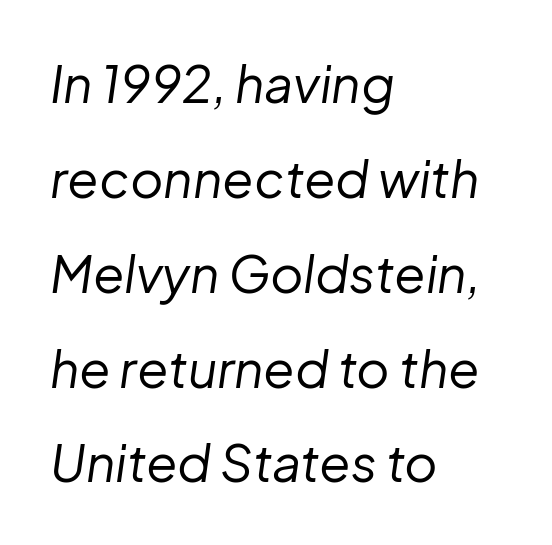
{"italic": "yes", "lean": "right", "slant_degrees": 8, "bold": "no", "weight": "regular", "width": "normal", "stroke_contrast": "low", "x_height": "medium", "monospaced": "no", "underline": "no", "align": "left", "line_spacing_ratio": 1.86, "letter_spacing": "normal", "letter_spacing_em": 0.0, "glyph_px": 51}
